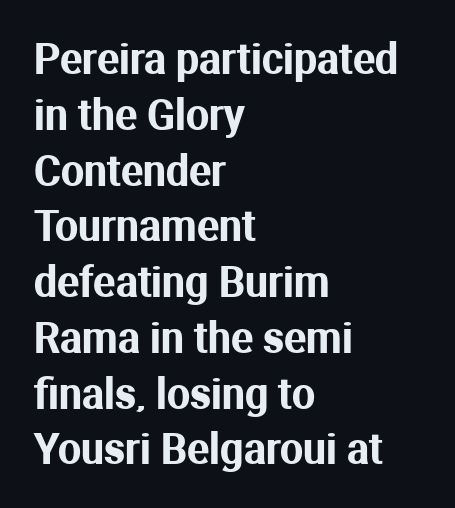
Does extra space separate the letters? No, they use regular spacing. A student would call this left alignment; a typographer would say flush left, rag right. The rows are spaced the way most documents space them. No word sits above an underline. Type style note: lacks serifs. You could not count columns in this text — the font is proportionally spaced.
